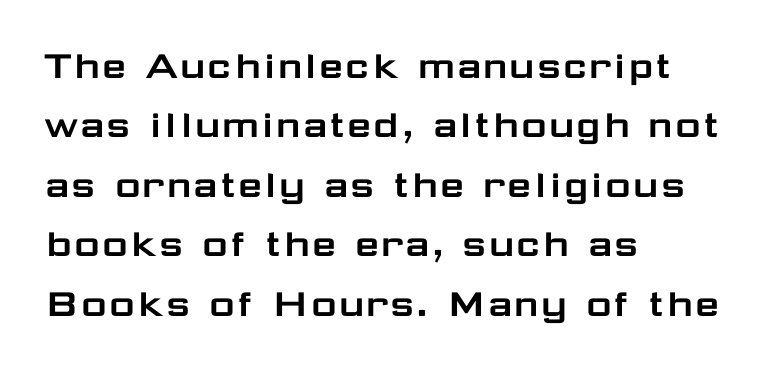
{"serif": "no", "italic": "no", "width": "wide", "stroke_contrast": "low", "x_height": "medium", "monospaced": "no", "underline": "no", "align": "left", "line_spacing": "normal", "line_spacing_ratio": 1.35, "letter_spacing": "normal", "letter_spacing_em": 0.0, "glyph_px": 44}
